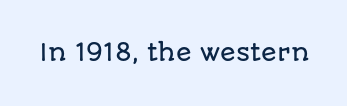
{"italic": "no", "underline": "no", "letter_spacing": "normal", "letter_spacing_em": 0.0, "glyph_px": 23}
